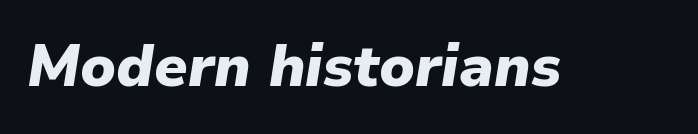
Q: Is the text bold? A: Yes.
Q: Is the text italic (slanted)? A: Yes, it leans right by about 9 degrees.
Q: Is the text underlined? A: No.
Q: Is the spacing between letters normal or unusually wide? A: Normal.
Q: Width (condensed, normal, or wide)? A: Normal.
Q: Stroke contrast? A: Low.
Q: x-height? A: Medium.
Q: Monospaced? A: No.
